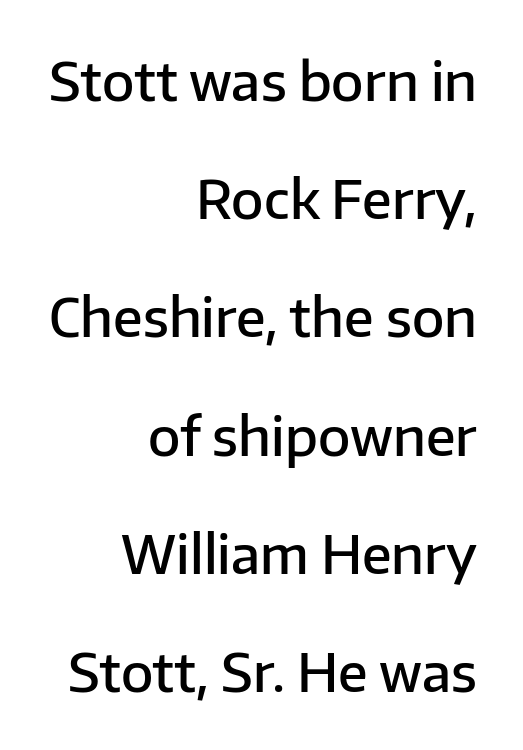
Line endings align vertically; line beginnings do not. Observe the ordinary spacing: letters are neighbours, not strangers. Rendered with straight, roman letterforms. The font family rendered here belongs to the sans-serif group. Whoever set this chose breathing room over compactness in the vertical rhythm. Words float on clear page, feet unadorned.
